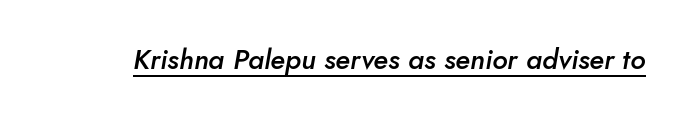
The image shows 28 px semibold type, italic (leaning right); set normal letter spacing, underlined; low stroke contrast and a small x-height.
